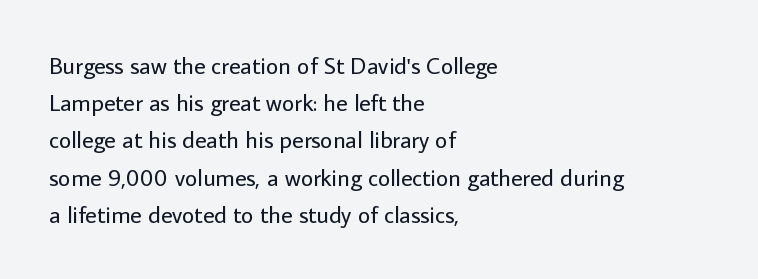
The image shows 24 px text type, upright; set left-aligned, normal line spacing (1.55x), normal letter spacing, not underlined.
